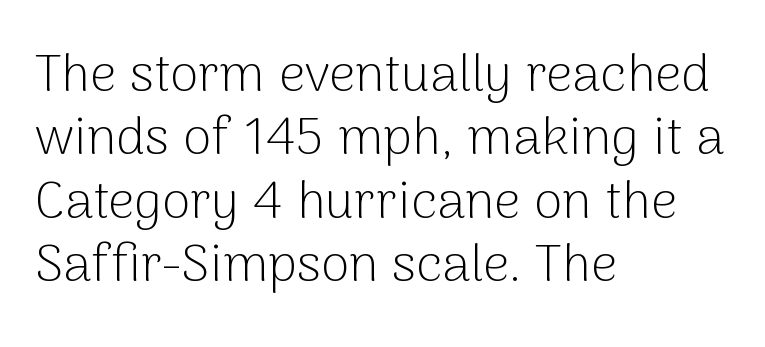
Is this a fixed-width face? No — the glyphs have proportional, varying widths. When letters stand straight like this, we call the style roman or upright. The face used here is rendered with its standard letterfit. The area under the type is left untouched. The characters display no serif detailing; their extremities are plain. Stem width sits at or under what a default text font uses.
